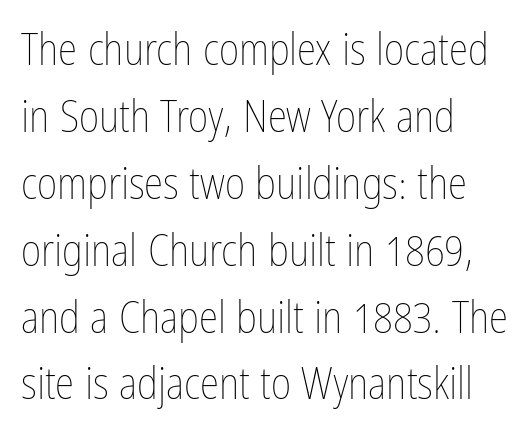
{"italic": "no", "bold": "no", "weight": "thin", "width": "condensed", "stroke_contrast": "low", "x_height": "medium", "monospaced": "no", "underline": "no", "align": "left", "line_spacing": "normal", "line_spacing_ratio": 1.52, "letter_spacing": "normal", "letter_spacing_em": 0.0, "glyph_px": 44}
